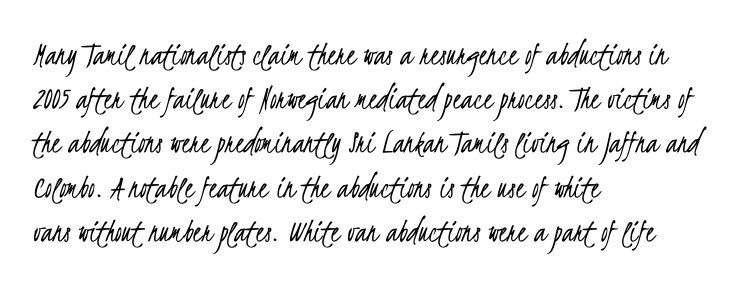
The image shows 34 px light, condensed sans-serif type; set left-aligned, normal line spacing (1.3x), normal letter spacing, not underlined; low stroke contrast and a small x-height.
